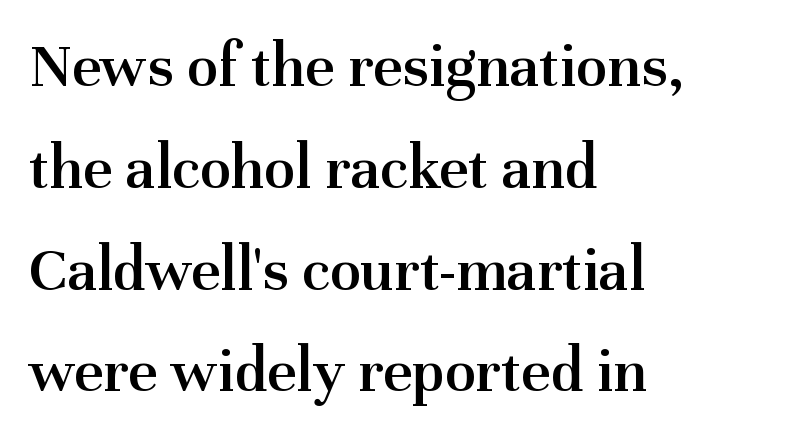
Varying glyph widths throughout — classic text-font behaviour. Left-aligned paragraph, ragged on the right. If you drew a line through each stem, it would be perfectly vertical. Are there feet on the stems? There are — it's a serif. Plain, unruled lines of type. I'd describe the lettering as semibold — firm but not a full bold.
